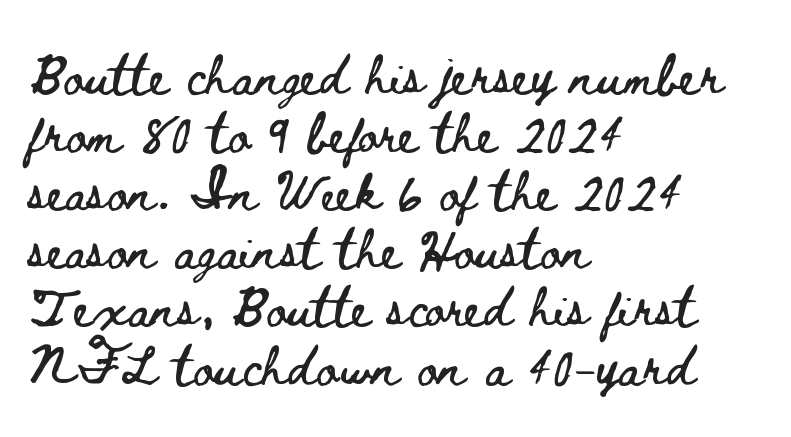
The image shows 39 px wide type; set left-aligned, normal line spacing (1.49x), normal letter spacing, not underlined; low stroke contrast and a small x-height.
